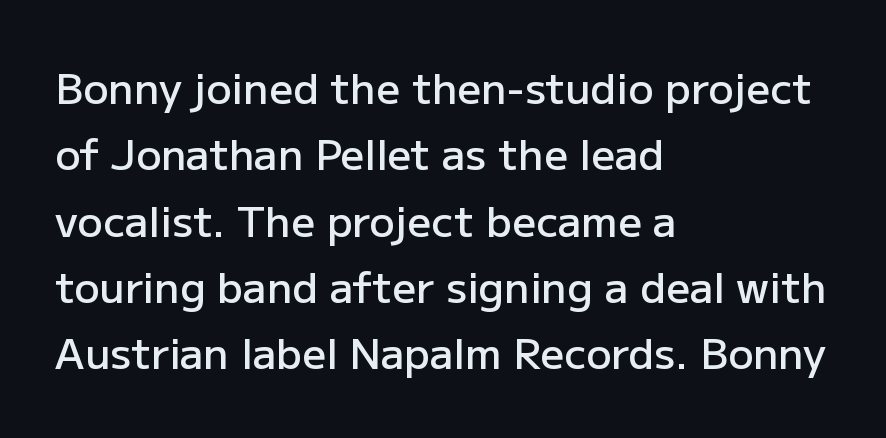
Nope, not italic — everything's standing straight. This is the in-between weight designers call semibold or demi. Character widths vary here, with narrow letters taking less room than wide ones. The paragraph has a hard left edge and a soft right edge. The vertical gap from one line to the next is medium.
